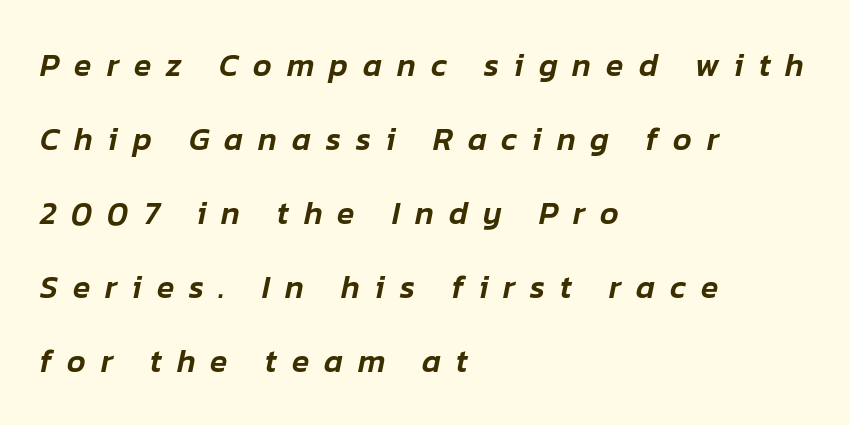
The image shows 32 px text type, italic (leaning right); set left-aligned, loose line spacing (2.31x), unusually wide letter spacing (+0.47 em), not underlined; low stroke contrast and a medium x-height.
